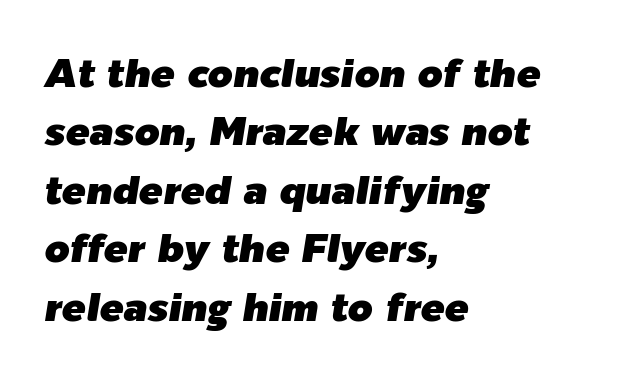
Q: Is the text italic (slanted)? A: Yes, it leans right by about 9 degrees.
Q: Is the text underlined? A: No.
Q: How is the paragraph aligned? A: Left-aligned.
Q: Is the spacing between letters normal or unusually wide? A: Normal.
Q: Is the spacing between lines tight, normal or loose? A: Normal.
Q: Width (condensed, normal, or wide)? A: Normal.
Q: Stroke contrast? A: Low.
Q: x-height? A: Medium.
Q: Monospaced? A: No.
